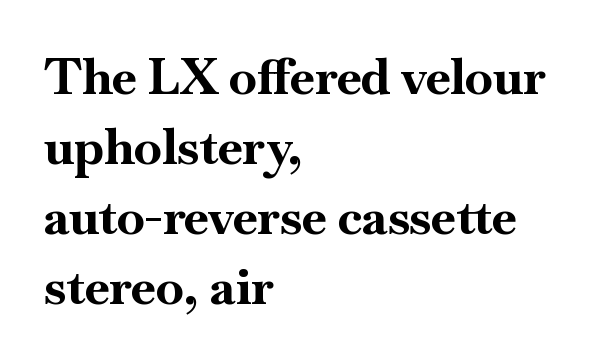
Q: Is the text bold? A: Yes.
Q: Is the text italic (slanted)? A: No, it is upright.
Q: Is the typeface a serif or a sans-serif typeface? A: Serif.
Q: Is the text underlined? A: No.
Q: How is the paragraph aligned? A: Left-aligned.
Q: Is the spacing between letters normal or unusually wide? A: Normal.
Q: Is the spacing between lines tight, normal or loose? A: Normal.
Q: Width (condensed, normal, or wide)? A: Normal.
Q: Stroke contrast? A: High.
Q: x-height? A: Small.
Q: Monospaced? A: No.
